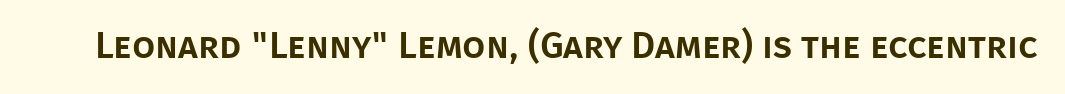
{"serif": "no", "italic": "no", "width": "normal", "stroke_contrast": "low", "x_height": "large", "monospaced": "no", "underline": "no", "letter_spacing": "normal", "letter_spacing_em": 0.0, "glyph_px": 37}
